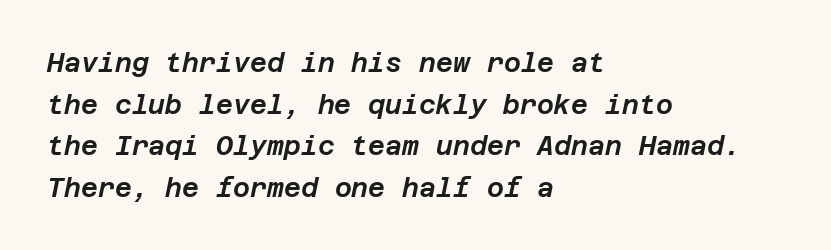
{"italic": "yes", "lean": "right", "slant_degrees": 12, "underline": "no", "align": "left", "line_spacing": "normal", "line_spacing_ratio": 1.6, "letter_spacing": "normal", "letter_spacing_em": 0.0, "glyph_px": 26}
